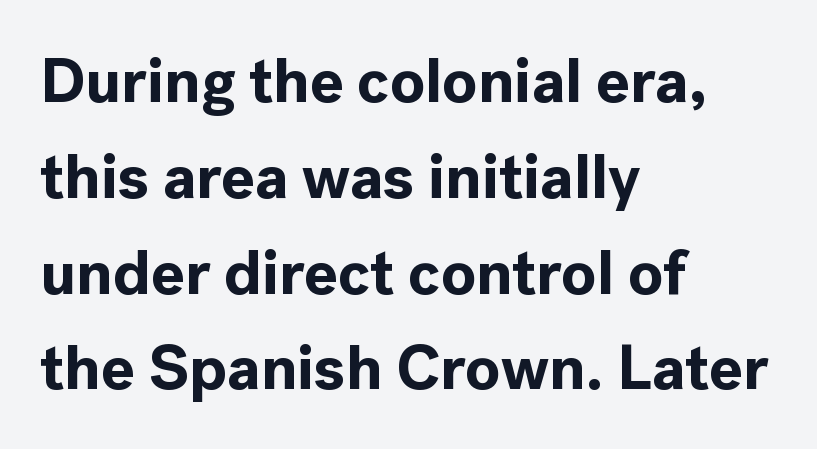
The image shows 63 px bold sans-serif type, upright; set left-aligned, normal line spacing (1.52x), normal letter spacing, not underlined; a medium x-height.
